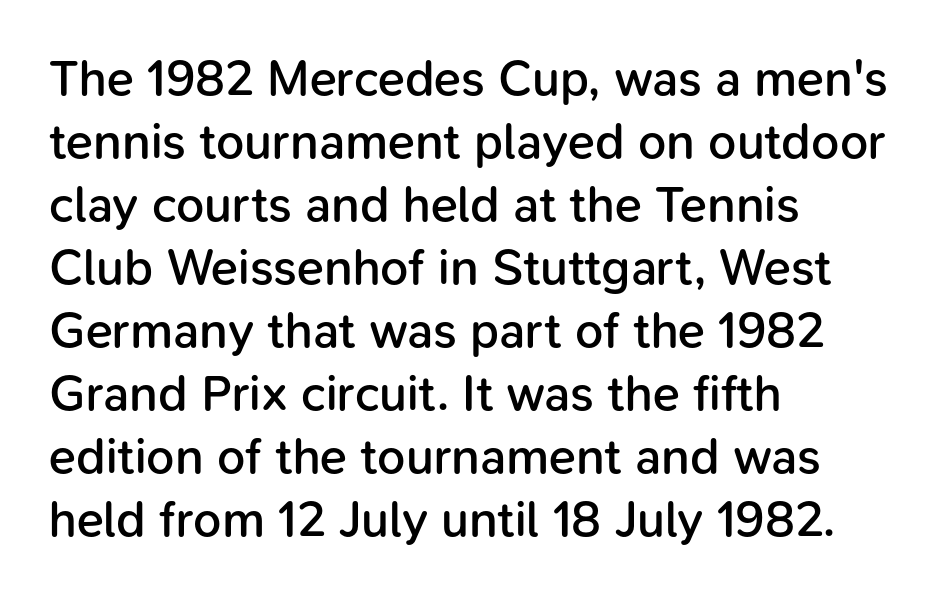
Strokes here are thickened, but only to semibold level. Posture: vertical. Spacing between characters is what you'd get straight out of the box. Serif or sans? Sans — the stroke terminals are bare. All the whitespace from short lines collects on the right.
